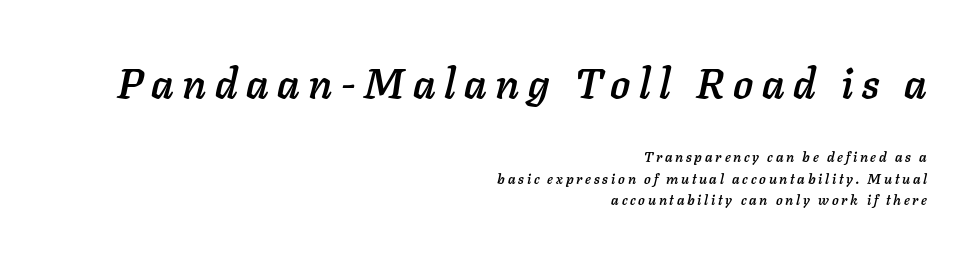
Q: Is the text italic (slanted)? A: Yes, it leans right by about 11 degrees.
Q: Is the text underlined? A: No.
Q: How is the paragraph aligned? A: Right-aligned.
Q: Is the spacing between letters normal or unusually wide? A: Unusually wide.
Q: Is the spacing between lines tight, normal or loose? A: Normal.
Q: Which block of text is set in a larger size, the first (top) or the second (bottom)? A: The first (top) one.
Q: Width (condensed, normal, or wide)? A: Normal.
Q: Stroke contrast? A: Low.
Q: x-height? A: Medium.
Q: Monospaced? A: No.
